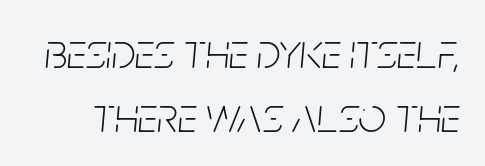
{"italic": "yes", "lean": "right", "slant_degrees": 5, "bold": "no", "weight": "light", "width": "condensed", "stroke_contrast": "low", "x_height": "large", "monospaced": "no", "underline": "no", "line_spacing": "normal", "line_spacing_ratio": 1.3, "letter_spacing": "normal", "letter_spacing_em": 0.0, "glyph_px": 49}
